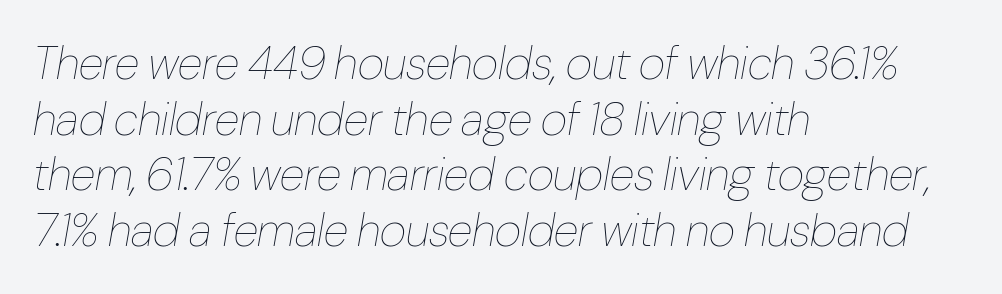
Style check: oblique. Quick note: underline off. Varying glyph widths throughout — classic text-font behaviour. The font sits on the lighter half of the weight spectrum, regular included. In terms of letterspacing, this is plain default setting. Alignment: flush left.
